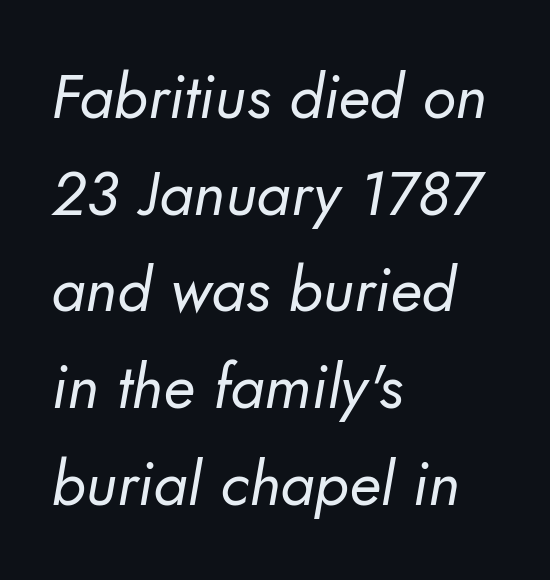
All the whitespace from short lines collects on the right. The space directly below the letters is spotless. Caption: standard tracking, unaltered. Each stroke keeps to a modest, everyday thickness or less.
